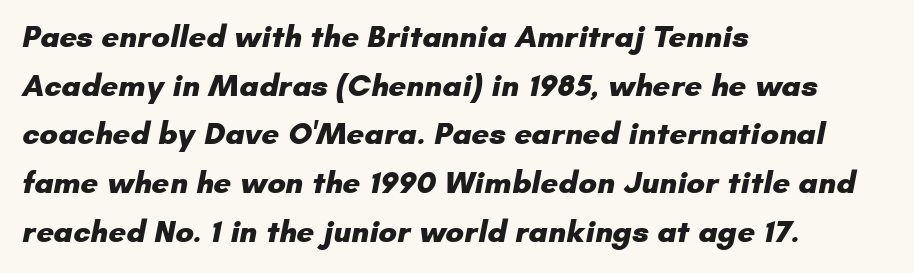
Note the varied advance widths — an 'i' is clearly narrower than an 'm'. The letters are bold, with thick, heavy strokes. How would I describe the line gaps? Plain and ordinary. This sample uses a sans-serif face. Words float on clear page, feet unadorned. Where is the straight margin? On the left.
